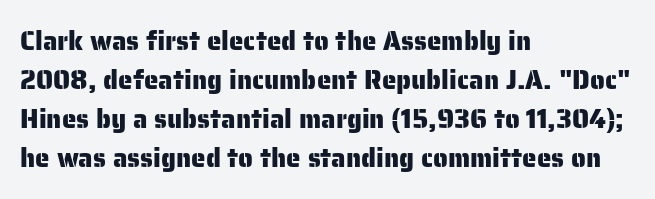
Q: Is the text italic (slanted)? A: No, it is upright.
Q: Is the text underlined? A: No.
Q: How is the paragraph aligned? A: Left-aligned.
Q: Is the spacing between letters normal or unusually wide? A: Normal.
Q: Is the spacing between lines tight, normal or loose? A: Normal.
